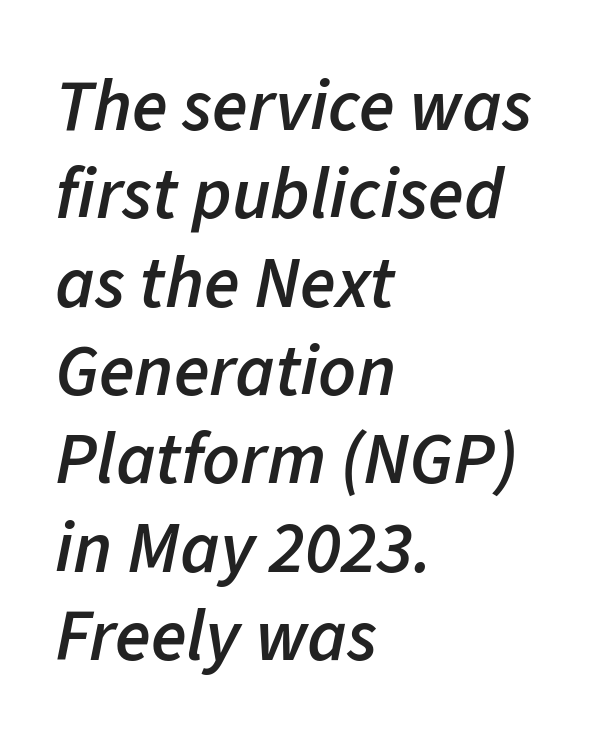
Q: Is the text bold? A: Semi-bold.
Q: Is the text italic (slanted)? A: Yes, it leans right by about 11 degrees.
Q: Is the text underlined? A: No.
Q: How is the paragraph aligned? A: Left-aligned.
Q: Is the spacing between letters normal or unusually wide? A: Normal.
Q: Width (condensed, normal, or wide)? A: Normal.
Q: Stroke contrast? A: Low.
Q: x-height? A: Medium.
Q: Monospaced? A: No.
